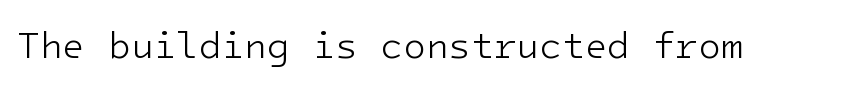
Q: Is the text bold? A: No.
Q: Is the text italic (slanted)? A: No, it is upright.
Q: Is the typeface a serif or a sans-serif typeface? A: Sans-serif.
Q: Is the text underlined? A: No.
Q: Is the spacing between letters normal or unusually wide? A: Normal.
Q: Width (condensed, normal, or wide)? A: Normal.
Q: Stroke contrast? A: Low.
Q: x-height? A: Medium.
